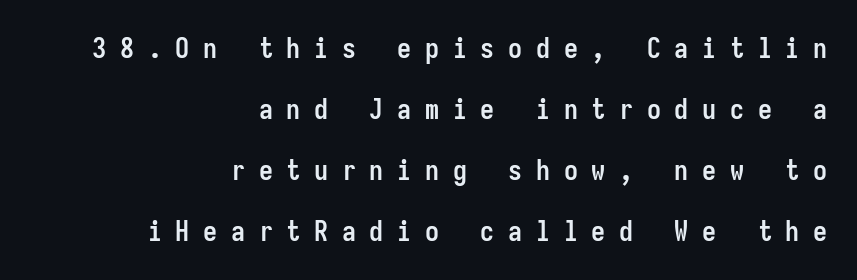
{"serif": "no", "italic": "no", "bold": "yes", "weight": "semibold", "width": "condensed", "stroke_contrast": "low", "x_height": "medium", "monospaced": "yes", "underline": "no", "align": "right", "line_spacing": "loose", "line_spacing_ratio": 2.18, "letter_spacing": "wide", "letter_spacing_em": 0.49, "glyph_px": 28}
